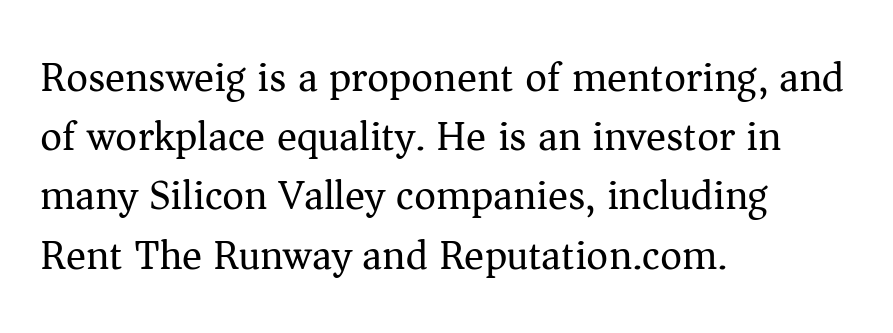
{"serif": "yes", "italic": "no", "bold": "no", "weight": "regular", "width": "normal", "stroke_contrast": "medium", "x_height": "medium", "monospaced": "no", "underline": "no", "align": "left", "line_spacing": "normal", "line_spacing_ratio": 1.41, "letter_spacing": "normal", "letter_spacing_em": 0.0, "glyph_px": 42}
